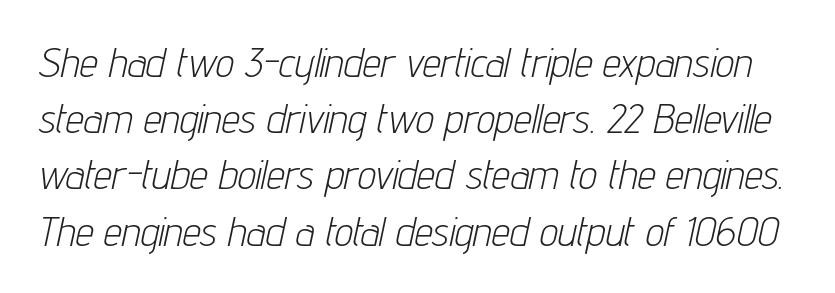
The image shows 41 px light, condensed type, italic (leaning right); set normal line spacing (1.37x), normal letter spacing, not underlined; low stroke contrast and a medium x-height.
